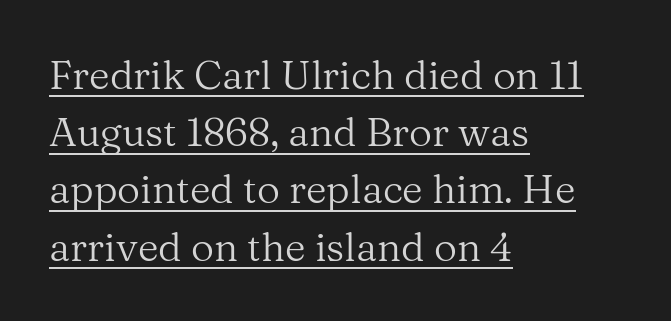
These lines were composed using upright roman letters. The characters are drawn with everyday or finer stroke widths. The horizontal fit of the characters is conventional and even. Proportional: the letters do not fall into vertical columns. The rendering uses the underline text-decoration.
